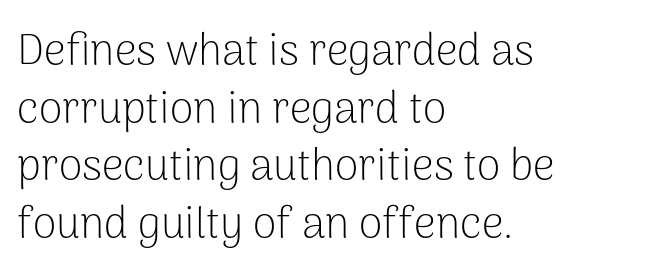
Left-aligned paragraph, ragged on the right. Grotesque or geometric, the face here clearly has no serifs. Every character sits straight up, as roman type does. Leading matches the norm, producing a regular column. Inter-character spacing is left at the font's built-in metrics. Here the designer chose a conventional face with non-uniform glyph widths.
